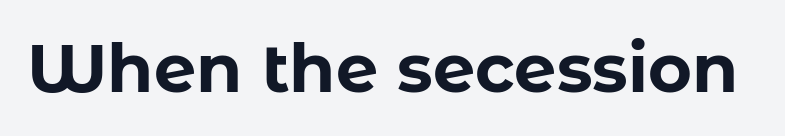
{"serif": "no", "italic": "no", "bold": "yes", "weight": "bold", "width": "normal", "stroke_contrast": "low", "x_height": "medium", "monospaced": "no", "underline": "no", "letter_spacing": "normal", "letter_spacing_em": 0.0, "glyph_px": 67}
